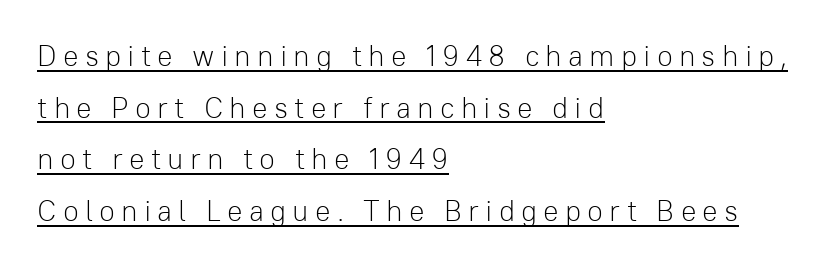
Q: Is the text bold? A: No.
Q: Is the text italic (slanted)? A: No, it is upright.
Q: Is the typeface a serif or a sans-serif typeface? A: Sans-serif.
Q: Is the text underlined? A: Yes.
Q: How is the paragraph aligned? A: Left-aligned.
Q: Is the spacing between letters normal or unusually wide? A: Unusually wide.
Q: Width (condensed, normal, or wide)? A: Normal.
Q: Stroke contrast? A: Low.
Q: x-height? A: Medium.
Q: Monospaced? A: No.
